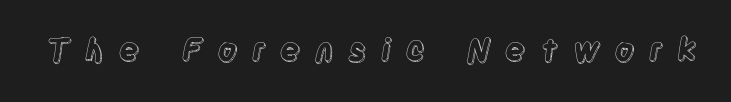
Q: Is the text italic (slanted)? A: Yes.
Q: Is the text underlined? A: No.
Q: Is the spacing between letters normal or unusually wide? A: Unusually wide.
Q: Width (condensed, normal, or wide)? A: Condensed.
Q: x-height? A: Large.
Q: Monospaced? A: No.
